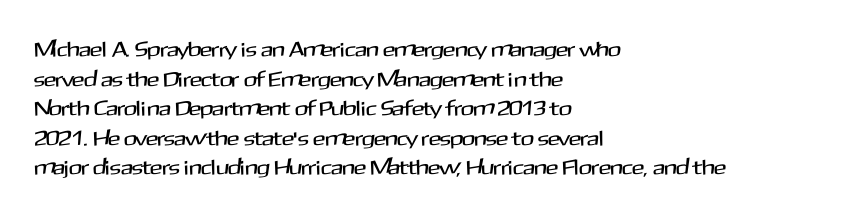
{"italic": "no", "underline": "no", "align": "left", "line_spacing": "normal", "line_spacing_ratio": 1.41, "letter_spacing": "normal", "letter_spacing_em": 0.0, "glyph_px": 21}
